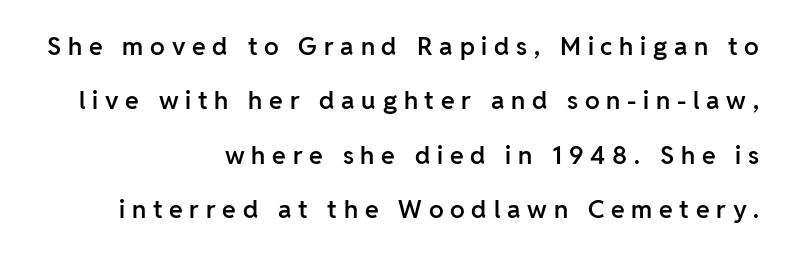
The image shows 25 px text type, upright; set right-aligned, loose line spacing (2.18x), unusually wide letter spacing (+0.27 em), not underlined.
